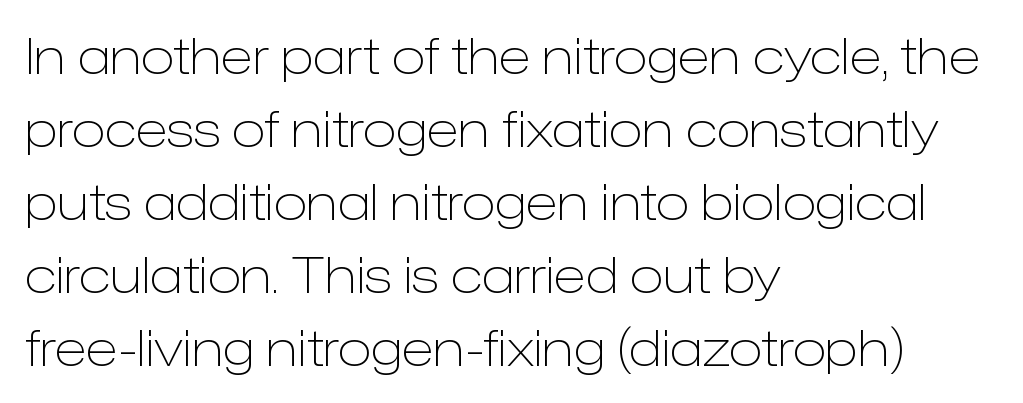
{"serif": "no", "italic": "no", "bold": "no", "weight": "light", "width": "normal", "stroke_contrast": "low", "x_height": "medium", "monospaced": "no", "underline": "no", "align": "left", "line_spacing": "normal", "line_spacing_ratio": 1.46, "letter_spacing": "normal", "letter_spacing_em": 0.0, "glyph_px": 50}
